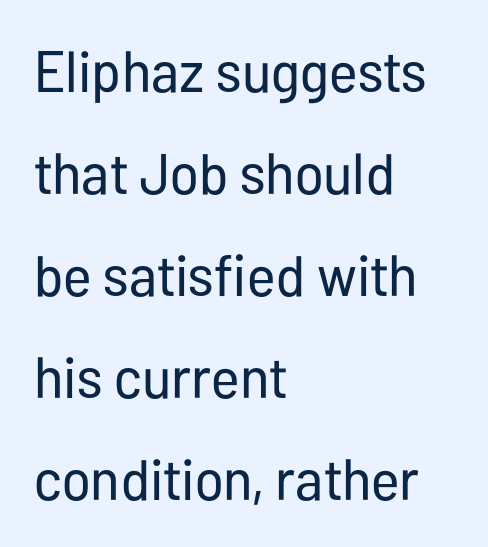
Observe the ordinary spacing: letters are neighbours, not strangers. Every stem runs plumb, perpendicular to the baseline. Spacing verdict: proportional, widths tailored to each character. The designer went with a sans here, leaving each stem footless.
